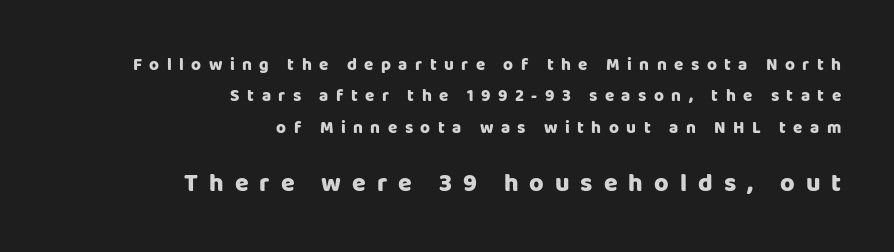
{"italic": "no", "underline": "no", "align": "right", "line_spacing_ratio": 1.84, "letter_spacing": "wide", "letter_spacing_em": 0.44, "larger_block": "second", "size_ratio": 1.47, "glyph_px": 25}
